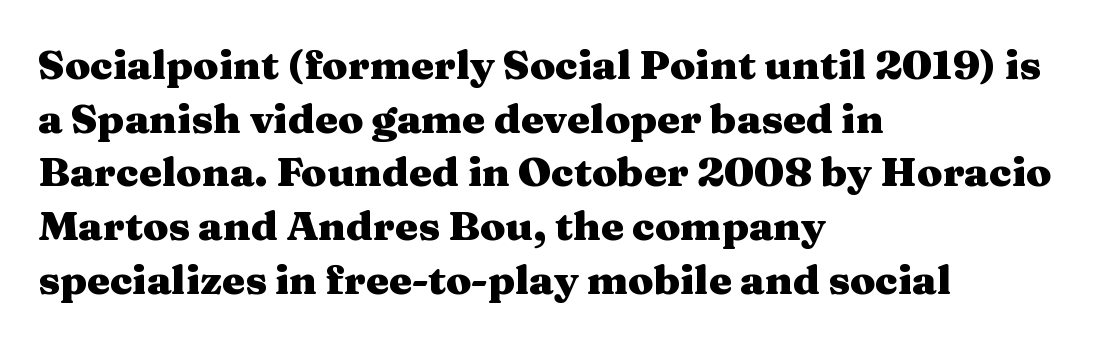
The image shows 41 px heavy, wide serif type, upright; set left-aligned, normal line spacing (1.31x), normal letter spacing, not underlined; medium stroke contrast and a medium x-height.
